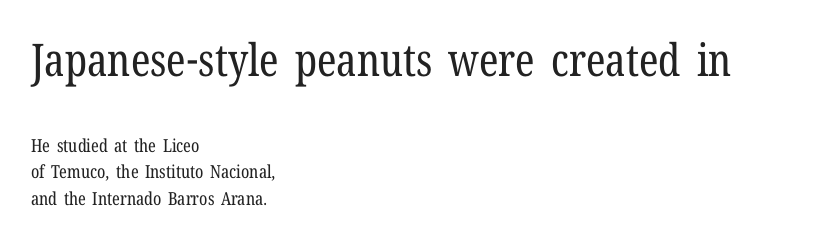
The image shows 45 px regular-weight, condensed serif type, upright; set left-aligned, normal line spacing (1.48x), normal letter spacing, not underlined; the first (top) block is 2.5x larger; low stroke contrast and a medium x-height.
